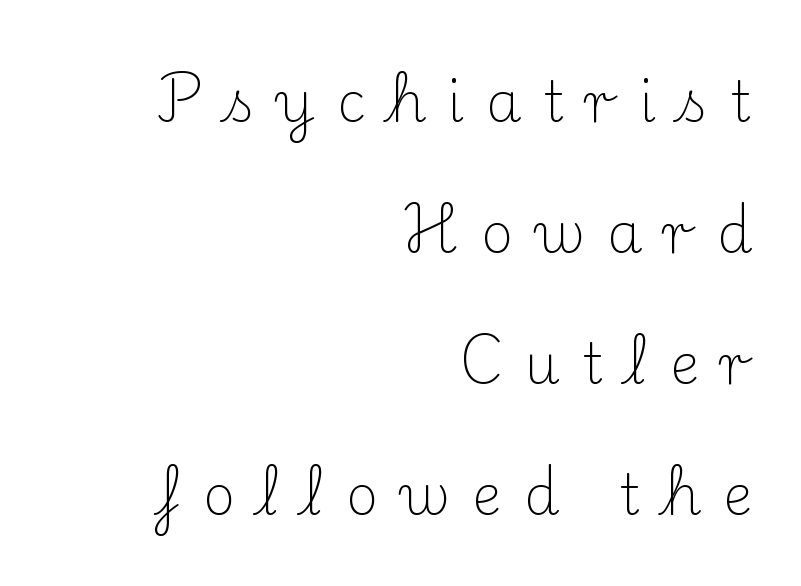
Q: Is the text bold? A: No.
Q: Is the text italic (slanted)? A: No, it is upright.
Q: Is the typeface a serif or a sans-serif typeface? A: Serif.
Q: Is the text underlined? A: No.
Q: How is the paragraph aligned? A: Right-aligned.
Q: Is the spacing between letters normal or unusually wide? A: Unusually wide.
Q: Is the spacing between lines tight, normal or loose? A: Loose.
Q: Width (condensed, normal, or wide)? A: Normal.
Q: Stroke contrast? A: Medium.
Q: x-height? A: Small.
Q: Monospaced? A: No.
